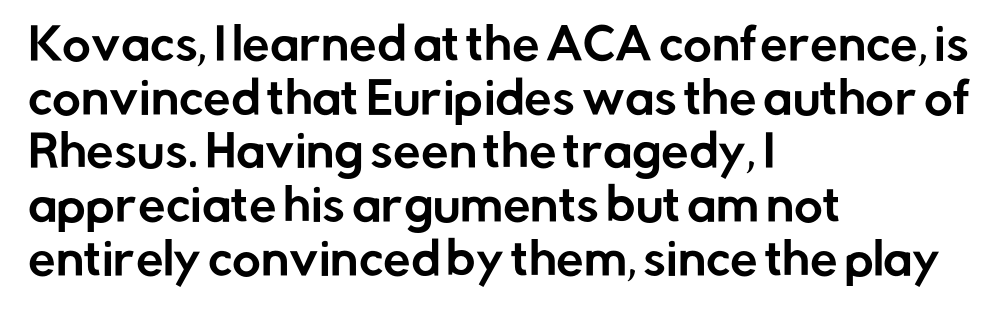
Q: Is the text italic (slanted)? A: No, it is upright.
Q: Is the typeface a serif or a sans-serif typeface? A: Sans-serif.
Q: Is the text underlined? A: No.
Q: How is the paragraph aligned? A: Left-aligned.
Q: Is the spacing between letters normal or unusually wide? A: Normal.
Q: Width (condensed, normal, or wide)? A: Normal.
Q: Stroke contrast? A: Low.
Q: x-height? A: Medium.
Q: Monospaced? A: No.
